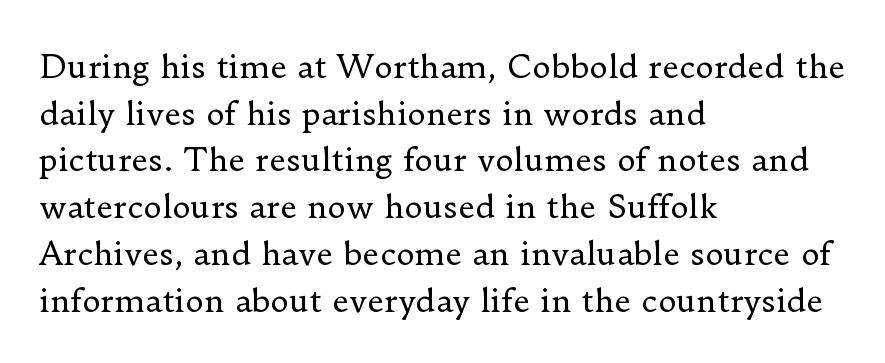
{"serif": "yes", "italic": "no", "bold": "no", "weight": "regular", "width": "normal", "stroke_contrast": "low", "x_height": "small", "monospaced": "no", "underline": "no", "align": "left", "line_spacing": "normal", "line_spacing_ratio": 1.46, "letter_spacing": "normal", "letter_spacing_em": 0.0, "glyph_px": 32}
